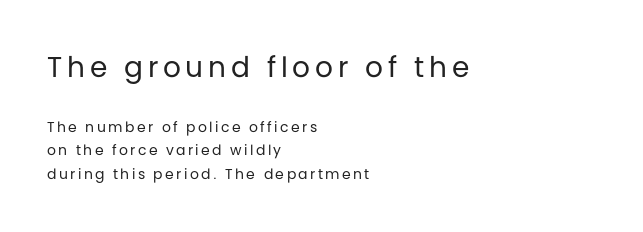
{"serif": "no", "italic": "no", "bold": "no", "weight": "regular", "width": "normal", "stroke_contrast": "low", "x_height": "large", "monospaced": "no", "underline": "no", "align": "left", "line_spacing": "normal", "line_spacing_ratio": 1.69, "larger_block": "first", "size_ratio": 2.0, "glyph_px": 28}
